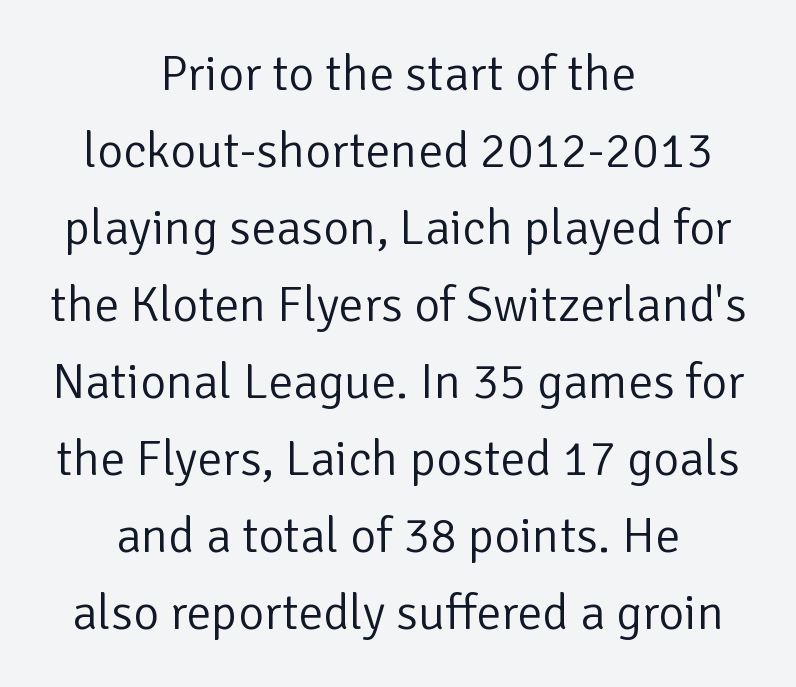
Q: Is the text bold? A: No.
Q: Is the text italic (slanted)? A: No, it is upright.
Q: Is the typeface a serif or a sans-serif typeface? A: Sans-serif.
Q: Is the text underlined? A: No.
Q: How is the paragraph aligned? A: Centered.
Q: Is the spacing between letters normal or unusually wide? A: Normal.
Q: Is the spacing between lines tight, normal or loose? A: Normal.
Q: Width (condensed, normal, or wide)? A: Normal.
Q: Stroke contrast? A: Low.
Q: x-height? A: Medium.
Q: Monospaced? A: No.
